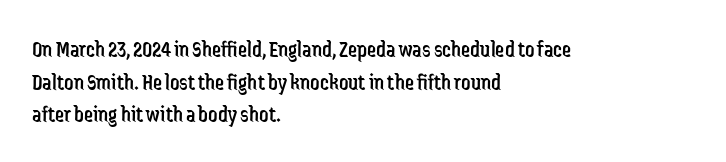
Q: Is the text bold? A: No.
Q: Is the text italic (slanted)? A: No, it is upright.
Q: Is the text underlined? A: No.
Q: How is the paragraph aligned? A: Left-aligned.
Q: Is the spacing between letters normal or unusually wide? A: Normal.
Q: Is the spacing between lines tight, normal or loose? A: Normal.
